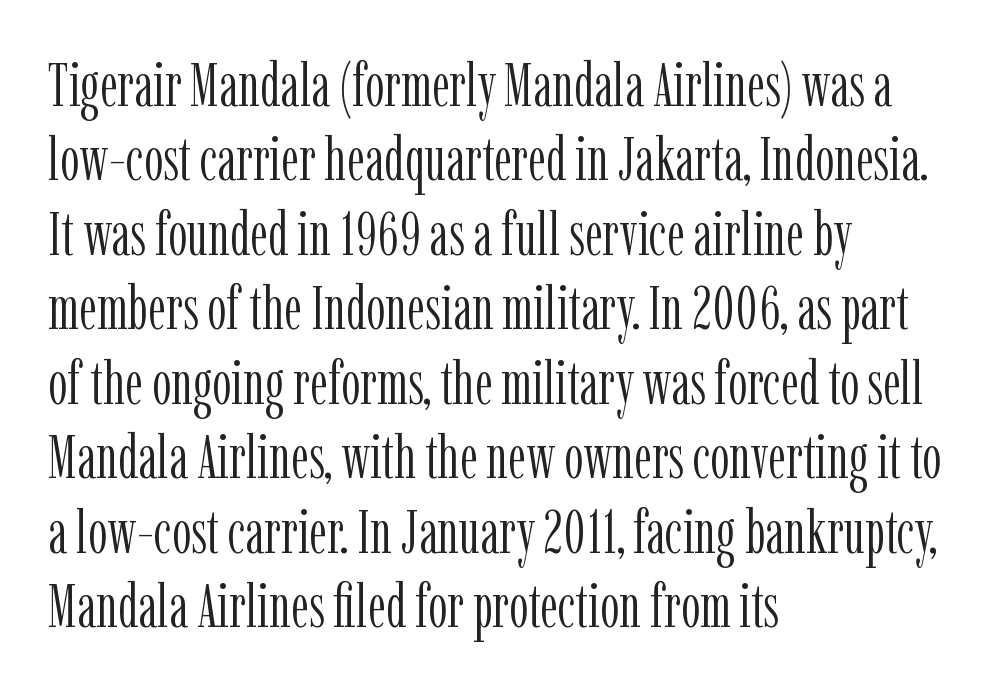
{"serif": "yes", "italic": "no", "bold": "no", "weight": "light", "width": "condensed", "stroke_contrast": "low", "x_height": "medium", "monospaced": "no", "underline": "no", "align": "left", "line_spacing_ratio": 1.22, "letter_spacing": "normal", "letter_spacing_em": 0.0, "glyph_px": 61}
